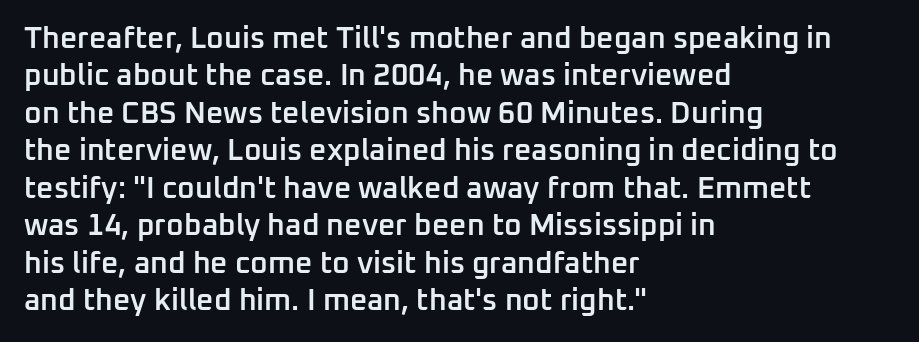
Q: Is the text bold? A: Semi-bold.
Q: Is the text italic (slanted)? A: No, it is upright.
Q: Is the typeface a serif or a sans-serif typeface? A: Sans-serif.
Q: Is the text underlined? A: No.
Q: How is the paragraph aligned? A: Left-aligned.
Q: Is the spacing between letters normal or unusually wide? A: Normal.
Q: Is the spacing between lines tight, normal or loose? A: Normal.
Q: Width (condensed, normal, or wide)? A: Normal.
Q: Stroke contrast? A: Low.
Q: x-height? A: Medium.
Q: Monospaced? A: No.
